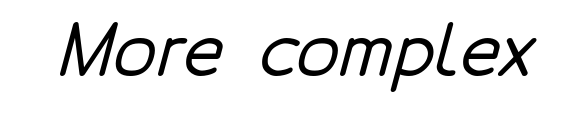
Q: Is the typeface a serif or a sans-serif typeface? A: Sans-serif.
Q: Is the text underlined? A: No.
Q: Is the spacing between letters normal or unusually wide? A: Normal.
Q: Width (condensed, normal, or wide)? A: Normal.
Q: Stroke contrast? A: Low.
Q: x-height? A: Medium.
Q: Monospaced? A: No.
